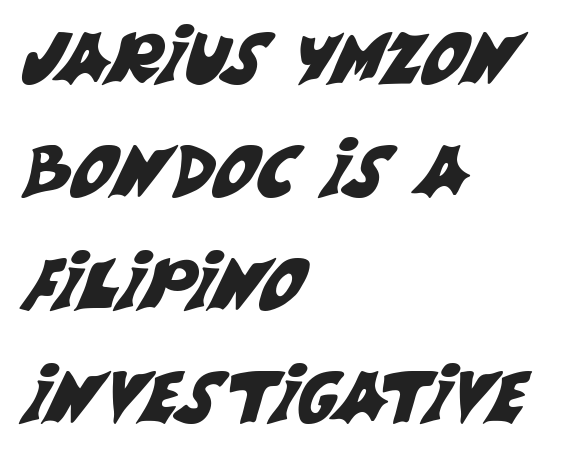
Q: Is the typeface a serif or a sans-serif typeface? A: Sans-serif.
Q: Is the text underlined? A: No.
Q: How is the paragraph aligned? A: Left-aligned.
Q: Is the spacing between letters normal or unusually wide? A: Normal.
Q: Is the spacing between lines tight, normal or loose? A: Normal.
Q: Width (condensed, normal, or wide)? A: Normal.
Q: Stroke contrast? A: Medium.
Q: x-height? A: Large.
Q: Monospaced? A: No.
